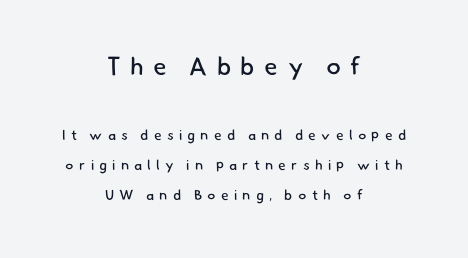
Stems and bowls with no extra thickness — not bold. Nobody drew a line under any word here. You get the large type first, then a drop to smaller type. The rag falls on both sides of this text block equally. This block would shrink considerably if given ordinary leading; it's expanded now.
